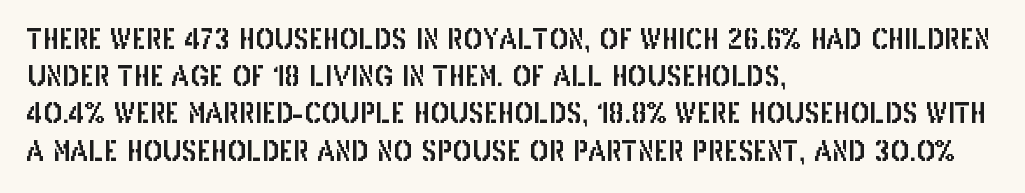
Q: Is the text italic (slanted)? A: No, it is upright.
Q: Is the typeface a serif or a sans-serif typeface? A: Sans-serif.
Q: Is the text underlined? A: No.
Q: How is the paragraph aligned? A: Left-aligned.
Q: Is the spacing between letters normal or unusually wide? A: Normal.
Q: Is the spacing between lines tight, normal or loose? A: Normal.
Q: Width (condensed, normal, or wide)? A: Condensed.
Q: Stroke contrast? A: Low.
Q: x-height? A: Large.
Q: Monospaced? A: No.
